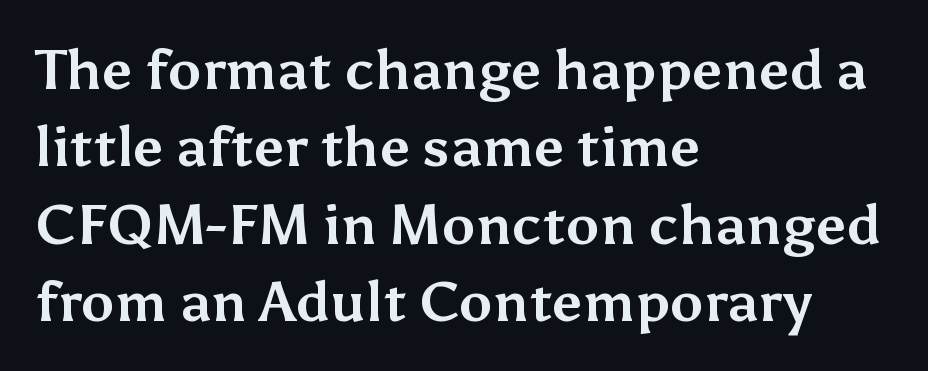
The image shows 56 px bold sans-serif type, upright; set left-aligned, normal line spacing (1.38x), normal letter spacing, not underlined; medium stroke contrast and a medium x-height.
